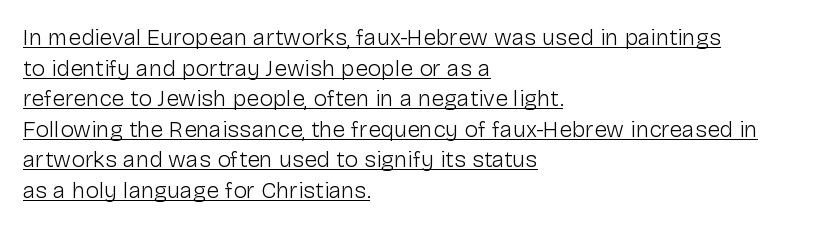
A typographer would call this underscored text. Evenly set lines give the paragraph a standard silhouette. Line starts are locked; line ends wander. Every character sits straight up, as roman type does.
